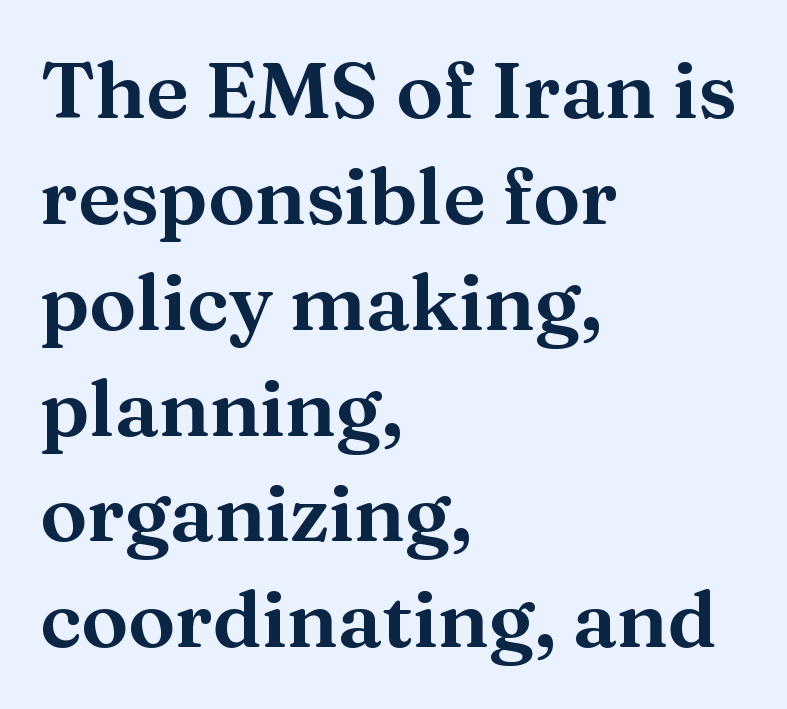
The image shows 79 px serif type, upright; set left-aligned, normal line spacing (1.34x), normal letter spacing, not underlined; medium stroke contrast and a medium x-height.
